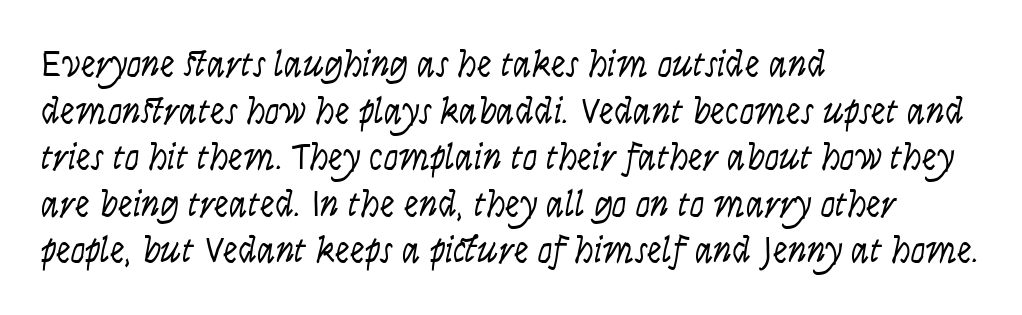
The image shows 37 px light, condensed type, italic (leaning right); set left-aligned, normal line spacing (1.26x), normal letter spacing, not underlined; low stroke contrast and a large x-height.
